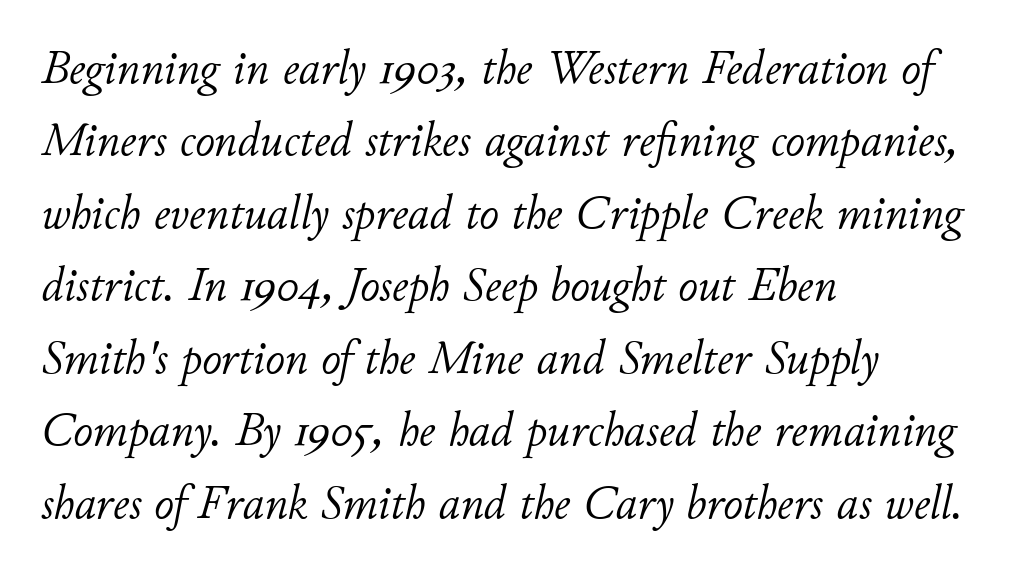
When letters slant like this, we call the style italic. This rendering uses left alignment, leaving the right contour irregular. Nothing unusual about the tracking: characters are spaced as the font intends. The face used here is proportionally spaced, like ordinary book or web type.
